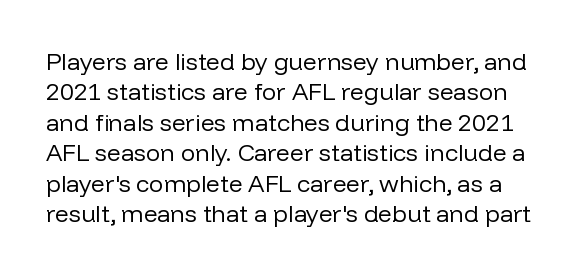
The image shows 24 px text type, upright; set normal line spacing (1.27x), normal letter spacing, not underlined.
